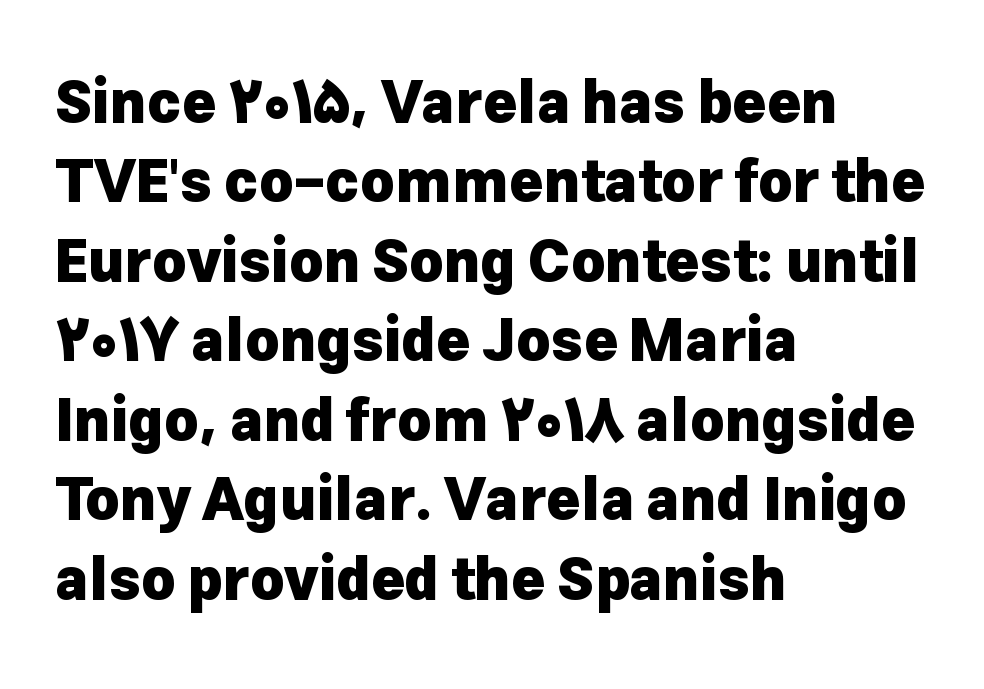
{"serif": "no", "italic": "no", "bold": "yes", "weight": "heavy", "width": "normal", "stroke_contrast": "low", "x_height": "medium", "monospaced": "no", "underline": "no", "align": "left", "line_spacing": "normal", "line_spacing_ratio": 1.37, "letter_spacing": "normal", "letter_spacing_em": 0.0, "glyph_px": 58}
